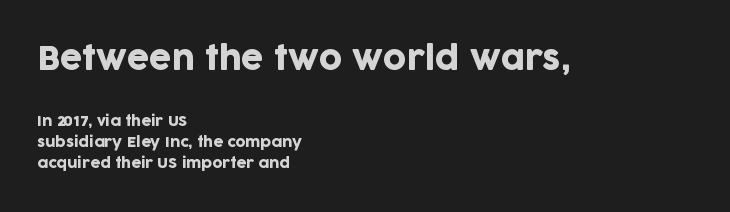
The image shows 32 px sans-serif type, upright; set left-aligned, normal line spacing (1.51x), normal letter spacing, not underlined; the first (top) block is 2.29x larger; low stroke contrast and a large x-height.
